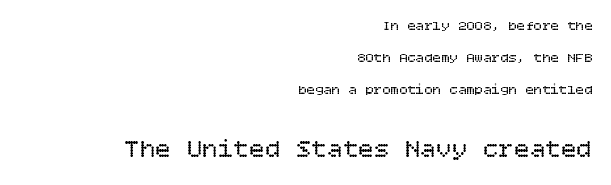
{"italic": "no", "bold": "no", "underline": "no", "align": "right", "line_spacing": "loose", "line_spacing_ratio": 2.29, "letter_spacing": "normal", "letter_spacing_em": 0.0, "larger_block": "second", "size_ratio": 1.86, "glyph_px": 26}
